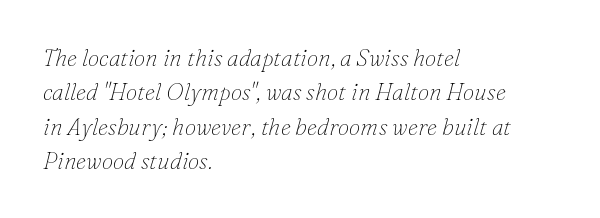
The image shows 23 px text type, italic (leaning right); set left-aligned, normal line spacing (1.49x), normal letter spacing, not underlined.
